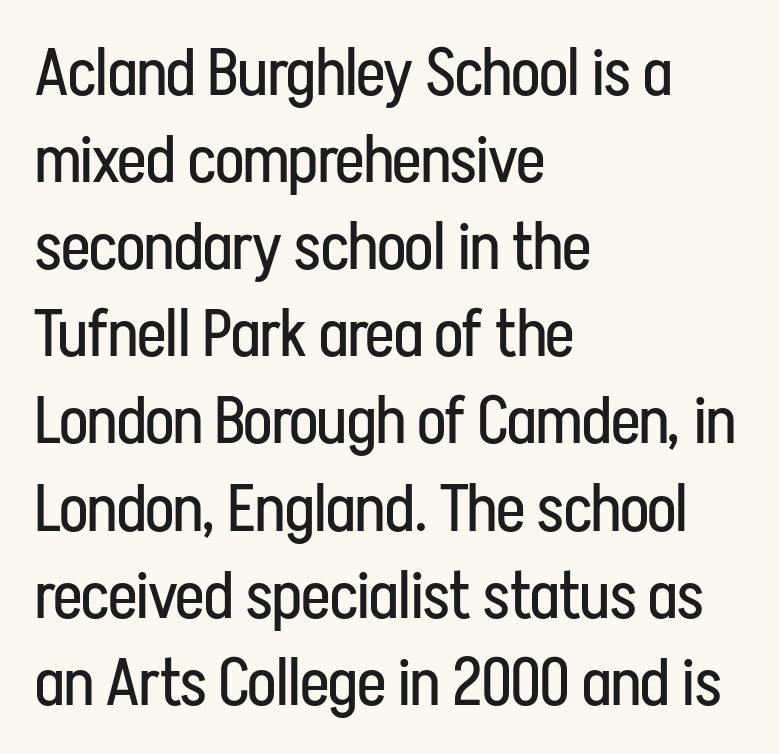
Regarding leading, the lines here are spaced in the standard way. Nothing unusual about the tracking: characters are spaced as the font intends. Unlike a traditional serif, this face leaves its strokes unadorned. The area under the type is left untouched. This sample is left-justified, so line endings fall wherever the words run out. Is the stroke heavy? The answer is a plain regular-or-lighter.
